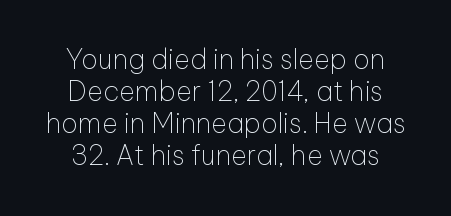
{"italic": "no", "bold": "no", "underline": "no", "line_spacing_ratio": 1.19, "letter_spacing": "normal", "letter_spacing_em": 0.0, "glyph_px": 27}
